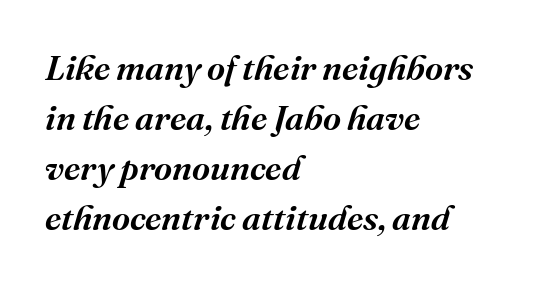
{"serif": "yes", "italic": "yes", "lean": "right", "slant_degrees": 16, "width": "normal", "stroke_contrast": "medium", "x_height": "medium", "monospaced": "no", "underline": "no", "align": "left", "line_spacing": "normal", "line_spacing_ratio": 1.43, "letter_spacing": "normal", "letter_spacing_em": 0.0, "glyph_px": 35}
